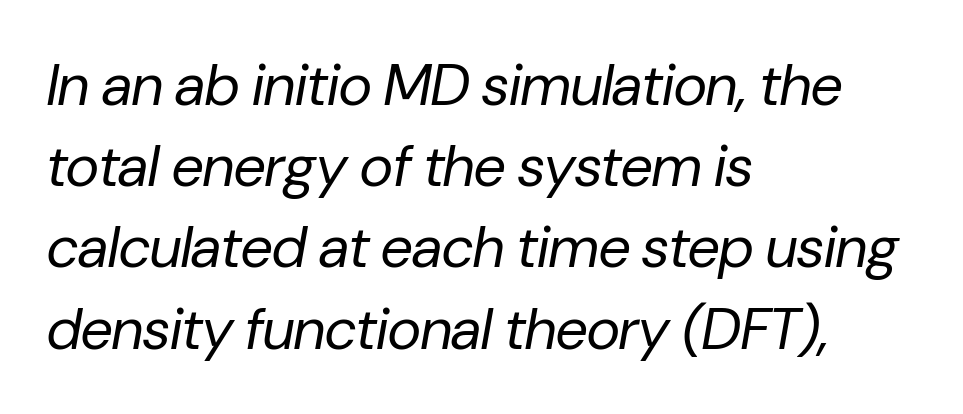
Q: Is the text bold? A: No.
Q: Is the text italic (slanted)? A: Yes, it leans right by about 10 degrees.
Q: Is the text underlined? A: No.
Q: How is the paragraph aligned? A: Left-aligned.
Q: Is the spacing between letters normal or unusually wide? A: Normal.
Q: Is the spacing between lines tight, normal or loose? A: Normal.
Q: Width (condensed, normal, or wide)? A: Normal.
Q: Stroke contrast? A: Low.
Q: x-height? A: Medium.
Q: Monospaced? A: No.
